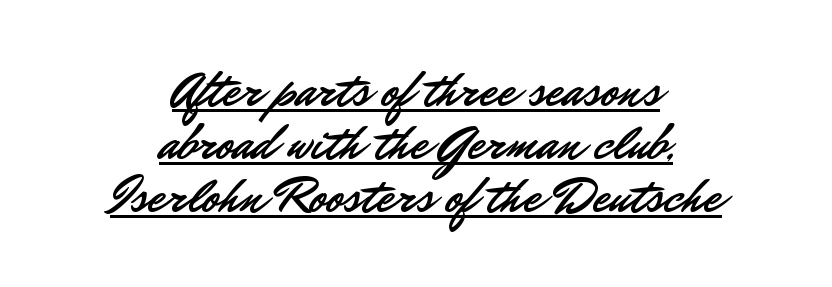
{"serif": "no", "width": "normal", "stroke_contrast": "low", "x_height": "small", "monospaced": "no", "underline": "yes", "align": "center", "line_spacing": "tight", "line_spacing_ratio": 1.06, "letter_spacing": "normal", "letter_spacing_em": 0.0, "glyph_px": 50}
